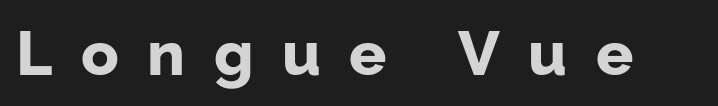
Classification — sans serif. Only glyphs here, with clear space below each row. Is the letter spacing exaggerated? Yes — the characters are pushed far apart. Spacing verdict: proportional, widths tailored to each character. These lines carry a lot of weight — the face is fully bold. It's the straight-up-and-down kind of type.
